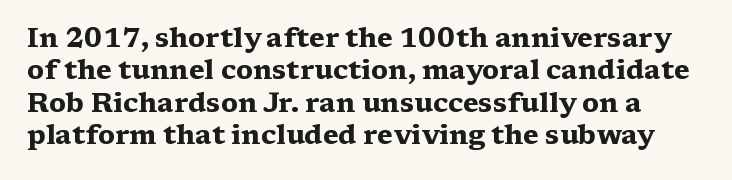
Descender tails drop into unmarked territory. Here the glyphs are tracked normally, forming tight word shapes. No italicization has been applied; the sample stays upright. Look at the stroke-to-counter ratio: heavy, a bold.
